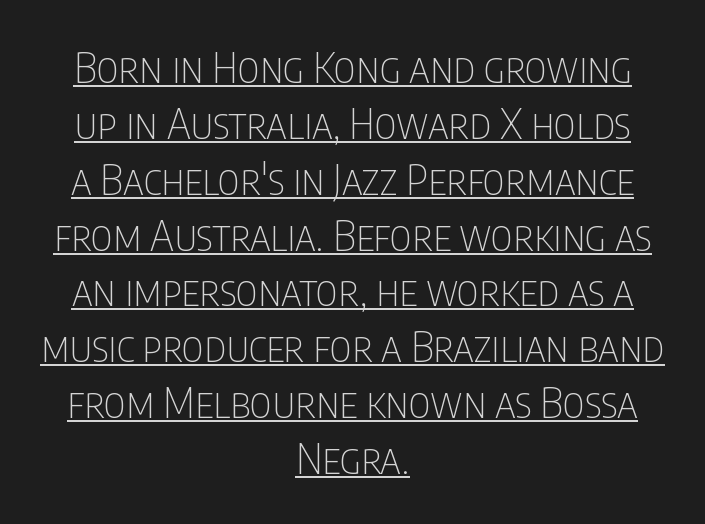
{"serif": "no", "italic": "no", "bold": "no", "weight": "thin", "width": "condensed", "stroke_contrast": "low", "x_height": "large", "monospaced": "no", "underline": "yes", "align": "center", "line_spacing": "normal", "line_spacing_ratio": 1.33, "letter_spacing": "normal", "letter_spacing_em": 0.0, "glyph_px": 42}
